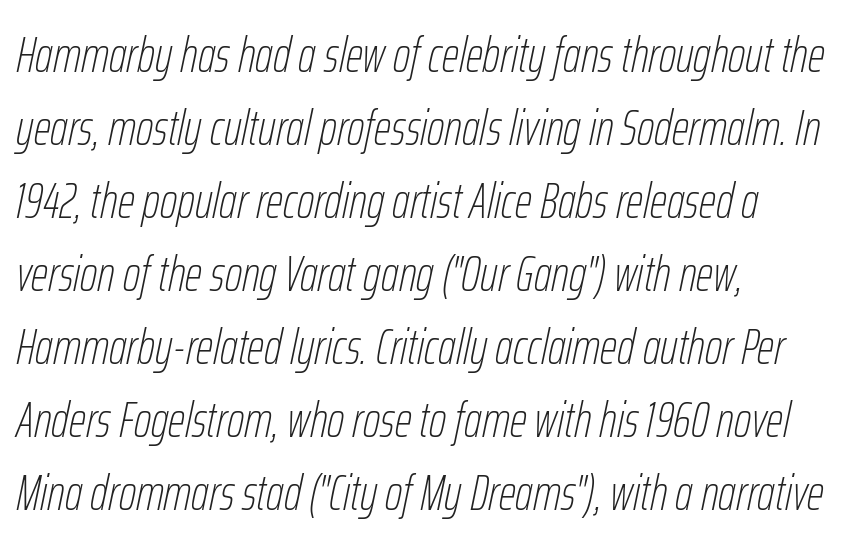
{"italic": "yes", "lean": "right", "slant_degrees": 12, "bold": "no", "weight": "thin", "width": "condensed", "stroke_contrast": "low", "x_height": "medium", "monospaced": "no", "underline": "no", "align": "left", "line_spacing": "normal", "line_spacing_ratio": 1.49, "letter_spacing": "normal", "letter_spacing_em": 0.0, "glyph_px": 49}
